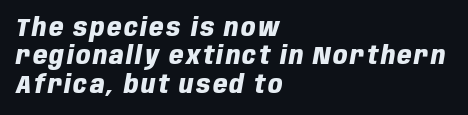
Q: Is the text bold? A: Yes.
Q: Is the text italic (slanted)? A: Yes, it leans right by about 10 degrees.
Q: Is the text underlined? A: No.
Q: How is the paragraph aligned? A: Left-aligned.
Q: Is the spacing between lines tight, normal or loose? A: Tight.
